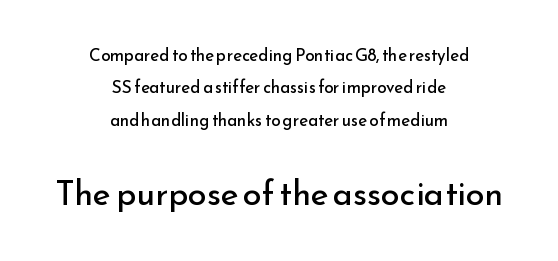
The image shows 34 px regular-weight sans-serif type, upright; set centered, loose line spacing (1.91x), normal letter spacing, not underlined; the second (bottom) block is 2.0x larger; low stroke contrast and a small x-height.
